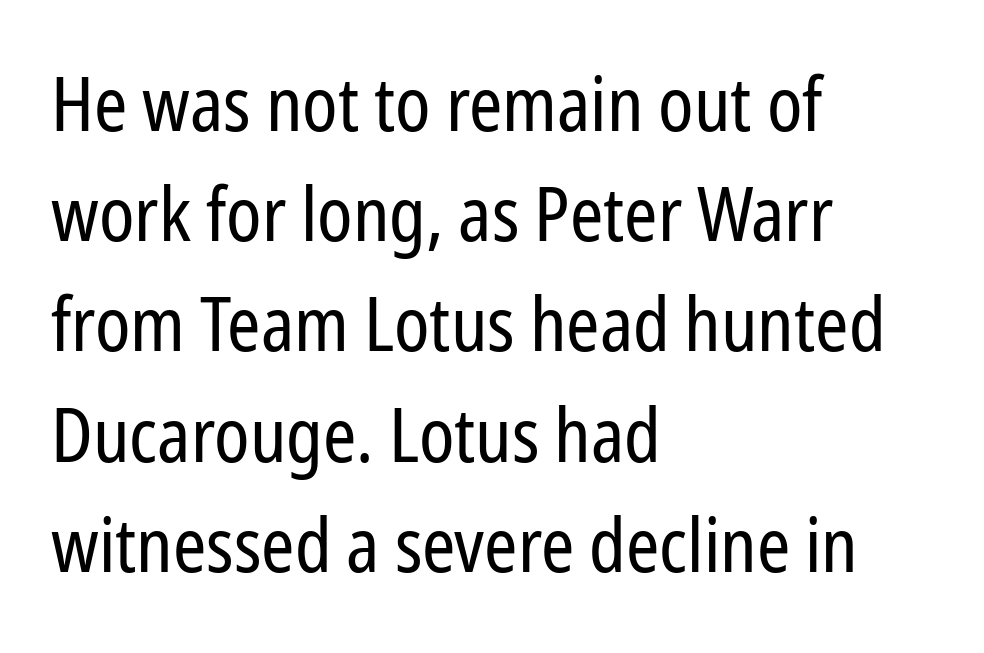
Notice how the passage keeps a crisp vertical edge on the left only. These lines were composed using upright roman letters. Letter spacing: default. You can tell from the bare stems that sans-serif type was used. Line spacing here is normal.
